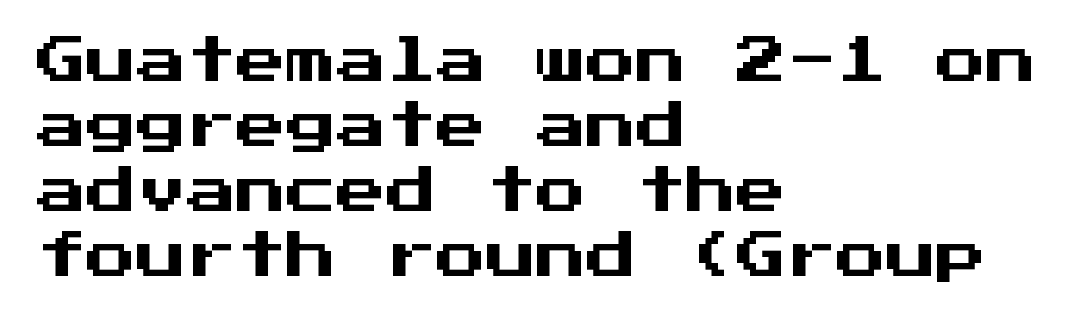
Q: Is the text italic (slanted)? A: No, it is upright.
Q: Is the typeface a serif or a sans-serif typeface? A: Sans-serif.
Q: Is the text underlined? A: No.
Q: How is the paragraph aligned? A: Left-aligned.
Q: Is the spacing between letters normal or unusually wide? A: Normal.
Q: Is the spacing between lines tight, normal or loose? A: Normal.
Q: Width (condensed, normal, or wide)? A: Normal.
Q: Stroke contrast? A: Medium.
Q: x-height? A: Medium.
Q: Monospaced? A: Yes.
